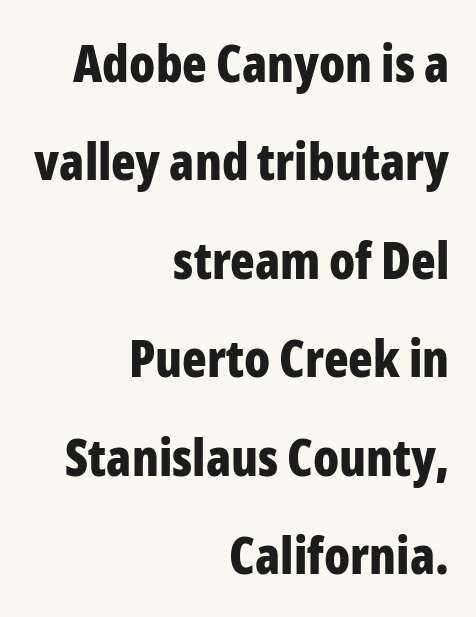
The image shows 51 px bold, condensed sans-serif type, upright; set right-aligned, loose line spacing (1.93x), normal letter spacing, not underlined; low stroke contrast and a medium x-height.
